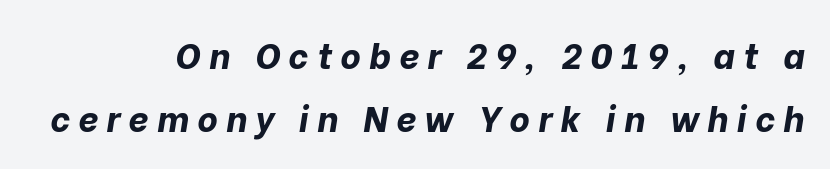
Quick note: underline off. The letters advance in unequal steps, a hallmark of proportional type. Display-style spreading of the glyphs; the letterfit is very open. How heavy is the stroke? Heavy — this is a bold. Compared with a flush-left layout, this one pins lines to the opposite, right side.
